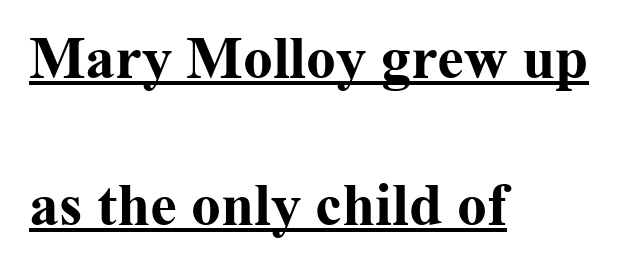
{"serif": "yes", "italic": "no", "bold": "yes", "weight": "bold", "width": "normal", "stroke_contrast": "medium", "x_height": "medium", "monospaced": "no", "underline": "yes", "align": "left", "line_spacing": "loose", "line_spacing_ratio": 2.45, "letter_spacing": "normal", "letter_spacing_em": 0.0, "glyph_px": 60}
